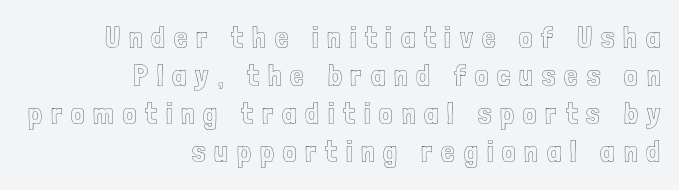
Q: Is the text italic (slanted)? A: No, it is upright.
Q: Is the text underlined? A: No.
Q: How is the paragraph aligned? A: Right-aligned.
Q: Is the spacing between letters normal or unusually wide? A: Unusually wide.
Q: Is the spacing between lines tight, normal or loose? A: Normal.
Q: Width (condensed, normal, or wide)? A: Condensed.
Q: x-height? A: Medium.
Q: Monospaced? A: No.
